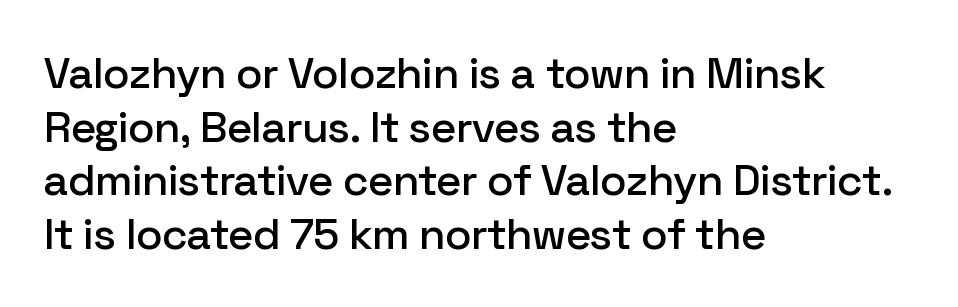
Q: Is the text italic (slanted)? A: No, it is upright.
Q: Is the typeface a serif or a sans-serif typeface? A: Sans-serif.
Q: Is the text underlined? A: No.
Q: How is the paragraph aligned? A: Left-aligned.
Q: Is the spacing between letters normal or unusually wide? A: Normal.
Q: Width (condensed, normal, or wide)? A: Normal.
Q: Stroke contrast? A: Low.
Q: x-height? A: Medium.
Q: Monospaced? A: No.
